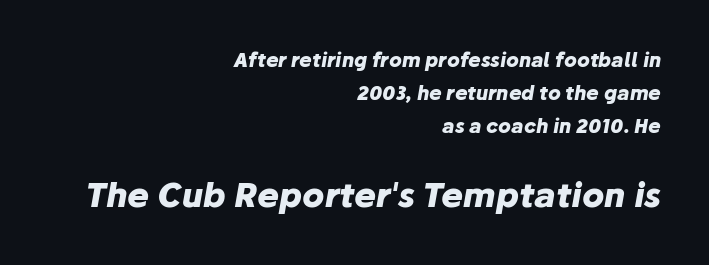
The image shows 33 px heavy type, italic (leaning right); set right-aligned, line spacing 1.75x, normal letter spacing, not underlined; the second (bottom) block is 1.74x larger; low stroke contrast and a medium x-height.
